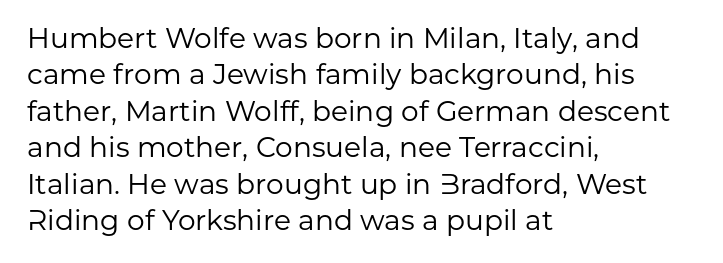
Q: Is the text bold? A: No.
Q: Is the text italic (slanted)? A: No, it is upright.
Q: Is the typeface a serif or a sans-serif typeface? A: Sans-serif.
Q: Is the text underlined? A: No.
Q: How is the paragraph aligned? A: Left-aligned.
Q: Is the spacing between letters normal or unusually wide? A: Normal.
Q: Is the spacing between lines tight, normal or loose? A: Normal.
Q: Width (condensed, normal, or wide)? A: Normal.
Q: Stroke contrast? A: Low.
Q: x-height? A: Medium.
Q: Monospaced? A: No.
